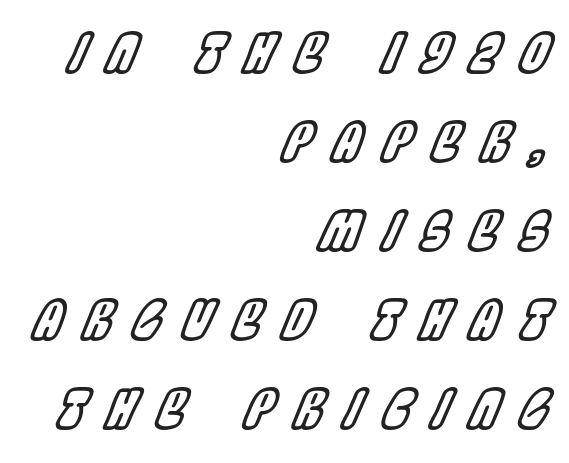
The image shows 53 px condensed type, italic (leaning right); set right-aligned, normal line spacing (1.68x), unusually wide letter spacing (+0.38 em), not underlined; a large x-height.
